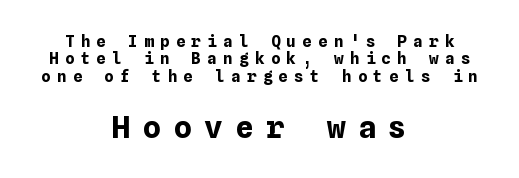
The image shows 31 px bold type, upright; set centered, tight line spacing (1.09x), unusually wide letter spacing (+0.39 em), not underlined; the second (bottom) block is 1.94x larger; low stroke contrast and a medium x-height.
